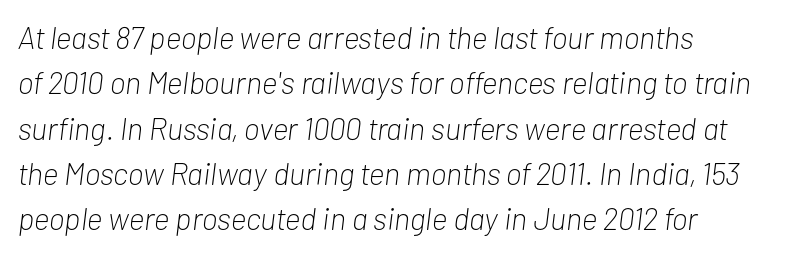
The foot of each line stays bare and open. Spacing verdict: proportional, widths tailored to each character. Normally led — the rows are evenly, conventionally spaced. The letterforms sit at book weight or below. Style check: oblique.
